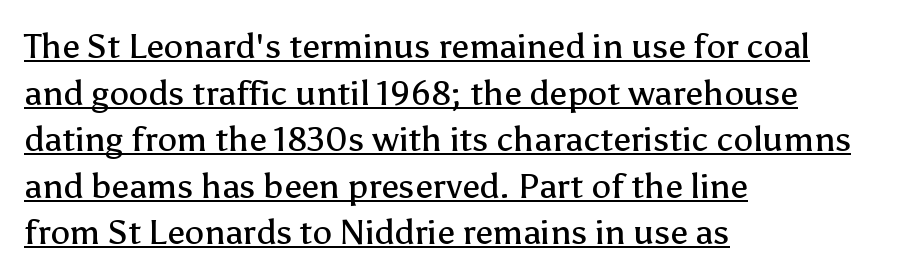
Q: Is the text bold? A: No.
Q: Is the text italic (slanted)? A: No, it is upright.
Q: Is the typeface a serif or a sans-serif typeface? A: Sans-serif.
Q: Is the text underlined? A: Yes.
Q: How is the paragraph aligned? A: Left-aligned.
Q: Is the spacing between letters normal or unusually wide? A: Normal.
Q: Is the spacing between lines tight, normal or loose? A: Normal.
Q: Width (condensed, normal, or wide)? A: Normal.
Q: Stroke contrast? A: Low.
Q: x-height? A: Medium.
Q: Monospaced? A: No.
